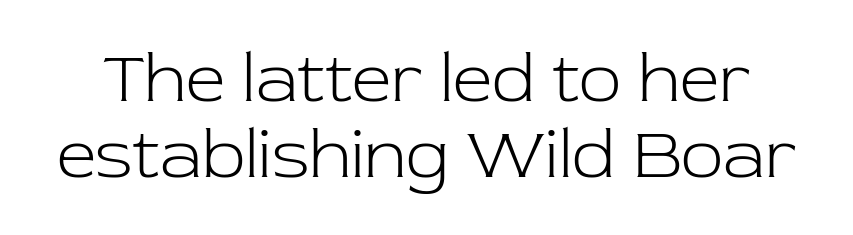
A clean baseline with only descenders dipping below it. How are the letters spaced? Ordinarily, with no added tracking. A typesetter would label this face a serif. No heavy texture on the line: the type isn't bold. Character widths vary here, with narrow letters taking less room than wide ones. Posture: upright roman.
